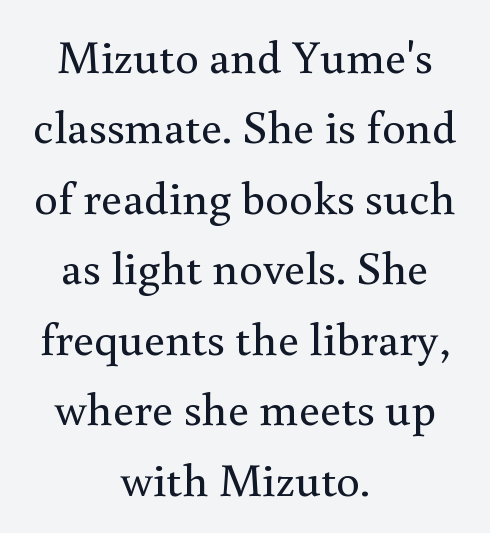
The rendering uses natural spacing where letterforms have individual widths. The face looks like a standard text weight, possibly lighter. Italic? Not at all — the glyphs are vertical. These lines sit exactly where default settings would place them.
